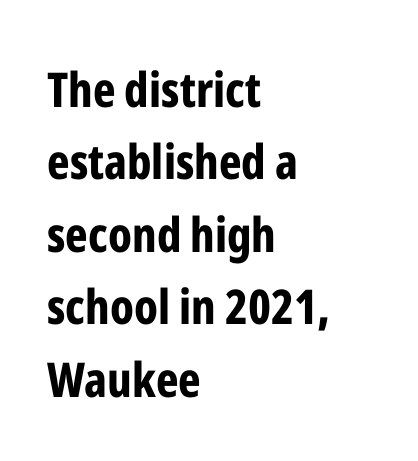
The letters carry no serifs — their stems end cleanly without finishing strokes. Posture: upright roman. The strokes are fattened all the way to bold. Looks like regular typesetting: each glyph gets only the width it needs. Underlining? Definitely not there. If you drew a ruler down the left edge, every line would touch it.
